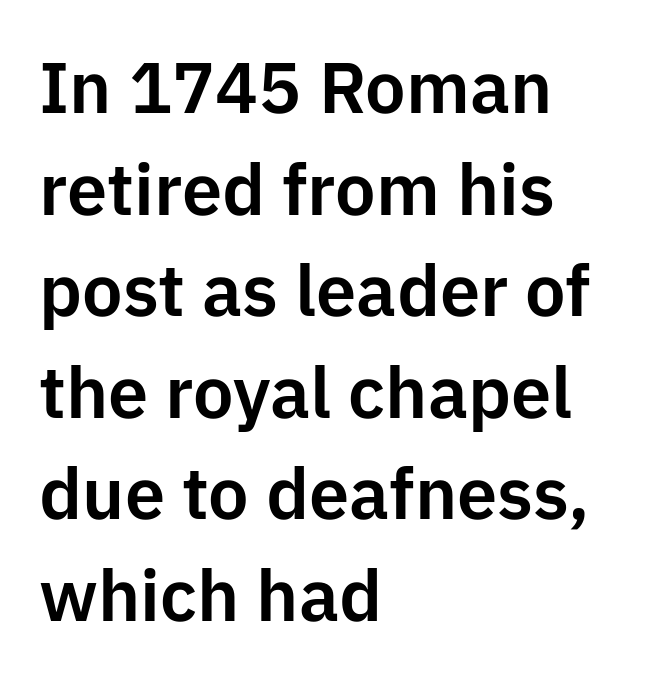
The image shows 72 px sans-serif type, upright; set left-aligned, normal line spacing (1.41x), normal letter spacing, not underlined; low stroke contrast and a medium x-height.
